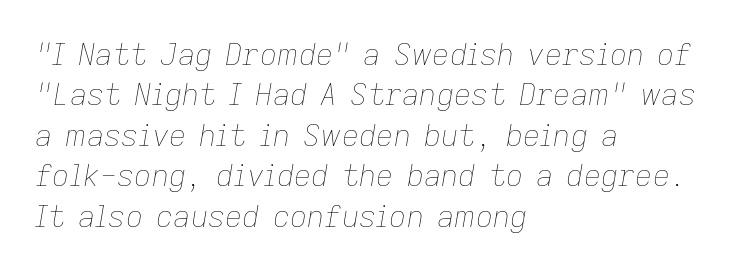
The letters advance in unequal steps, a hallmark of proportional type. Tall strokes in this sample are angled rather than plumb. Regarding leading, the lines here are spaced in the standard way. Counters stay open thanks to moderate or lighter strokes. Each row of text sits above clean, open space.
